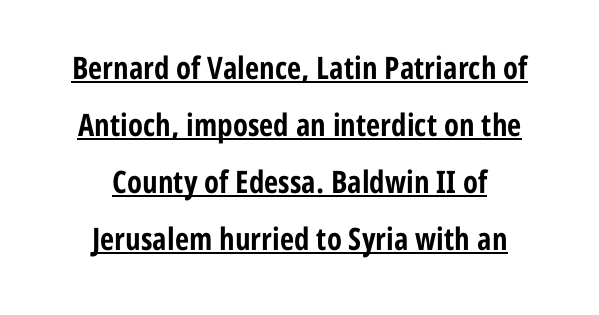
Q: Is the text bold? A: Yes.
Q: Is the text italic (slanted)? A: No, it is upright.
Q: Is the typeface a serif or a sans-serif typeface? A: Sans-serif.
Q: Is the text underlined? A: Yes.
Q: How is the paragraph aligned? A: Centered.
Q: Is the spacing between letters normal or unusually wide? A: Normal.
Q: Width (condensed, normal, or wide)? A: Condensed.
Q: Stroke contrast? A: Low.
Q: x-height? A: Medium.
Q: Monospaced? A: No.
